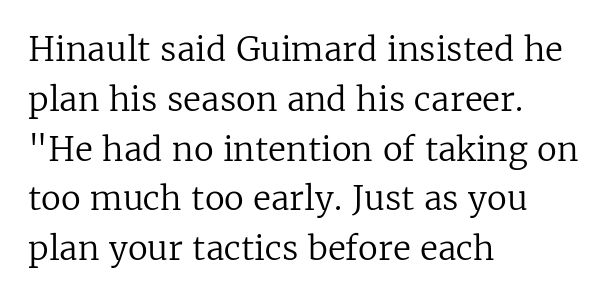
The letters advance in unequal steps, a hallmark of proportional type. Words appear dense and cohesive because spacing is normal. Short and long lines alike share a common starting point at left. Quick note: interline space is typical.
